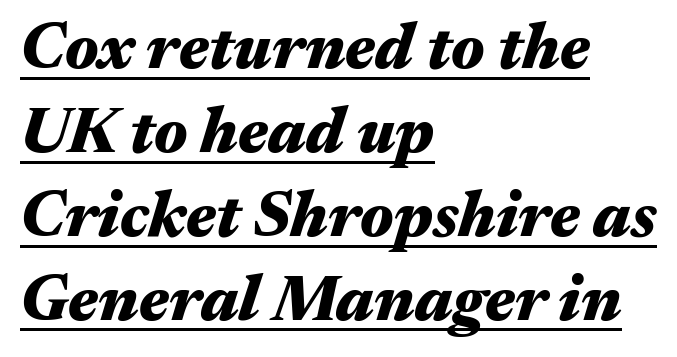
{"italic": "yes", "lean": "right", "slant_degrees": 17, "bold": "yes", "weight": "heavy", "width": "wide", "stroke_contrast": "medium", "x_height": "medium", "monospaced": "no", "underline": "yes", "align": "left", "line_spacing": "normal", "line_spacing_ratio": 1.31, "letter_spacing": "normal", "letter_spacing_em": 0.0, "glyph_px": 64}
